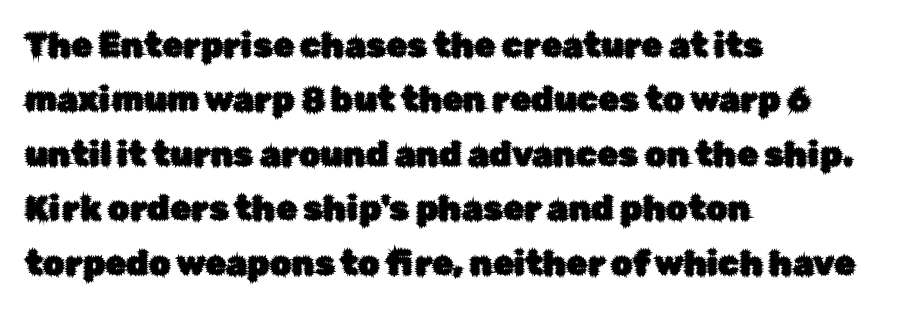
{"serif": "no", "italic": "no", "width": "normal", "stroke_contrast": "low", "x_height": "medium", "monospaced": "no", "underline": "no", "align": "left", "line_spacing": "normal", "line_spacing_ratio": 1.6, "letter_spacing": "normal", "letter_spacing_em": 0.0, "glyph_px": 34}
